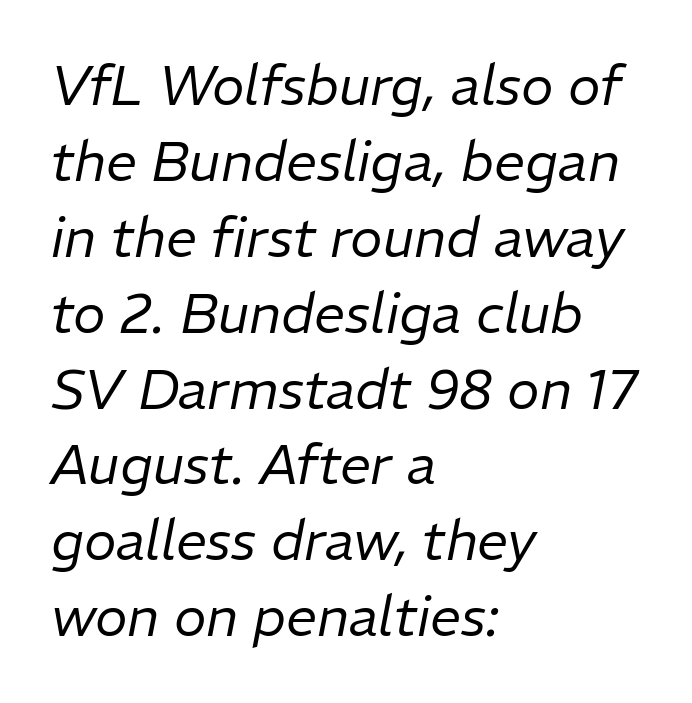
The image shows 55 px regular-weight type, italic (leaning right); set left-aligned, normal line spacing (1.38x), normal letter spacing, not underlined; low stroke contrast and a medium x-height.
